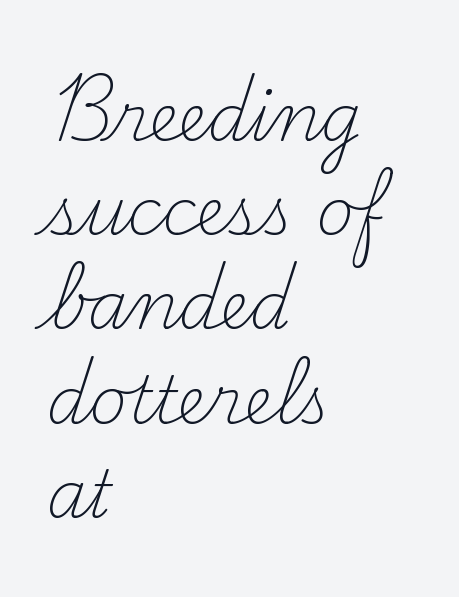
A typesetter would call this leading conventional body-copy spacing. The face looks like a standard text weight, possibly lighter. The lines in this sample share a left origin and differ only in where they stop. Lines of text with bare space underneath.
